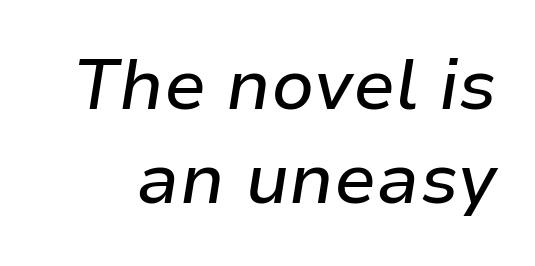
{"italic": "yes", "lean": "right", "slant_degrees": 9, "width": "normal", "stroke_contrast": "low", "x_height": "medium", "monospaced": "no", "underline": "no", "line_spacing": "normal", "line_spacing_ratio": 1.34, "letter_spacing": "normal", "letter_spacing_em": 0.0, "glyph_px": 70}
